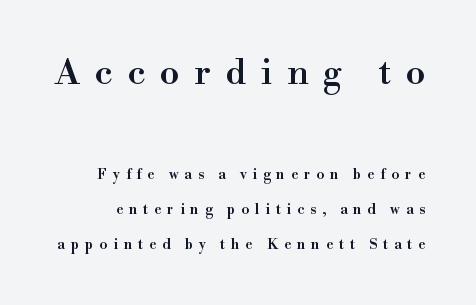
Q: Is the text bold? A: Semi-bold.
Q: Is the text italic (slanted)? A: No, it is upright.
Q: Is the typeface a serif or a sans-serif typeface? A: Serif.
Q: Is the text underlined? A: No.
Q: Is the spacing between letters normal or unusually wide? A: Unusually wide.
Q: Is the spacing between lines tight, normal or loose? A: Loose.
Q: Which block of text is set in a larger size, the first (top) or the second (bottom)? A: The first (top) one.
Q: Width (condensed, normal, or wide)? A: Normal.
Q: Stroke contrast? A: High.
Q: x-height? A: Small.
Q: Monospaced? A: No.
